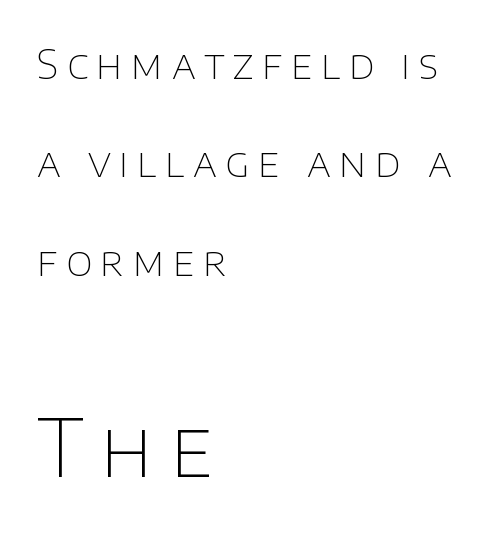
{"serif": "no", "italic": "no", "bold": "no", "weight": "thin", "width": "normal", "stroke_contrast": "low", "x_height": "large", "monospaced": "no", "underline": "no", "align": "left", "line_spacing": "loose", "line_spacing_ratio": 2.46, "letter_spacing": "wide", "letter_spacing_em": 0.21, "larger_block": "second", "size_ratio": 1.98, "glyph_px": 79}
